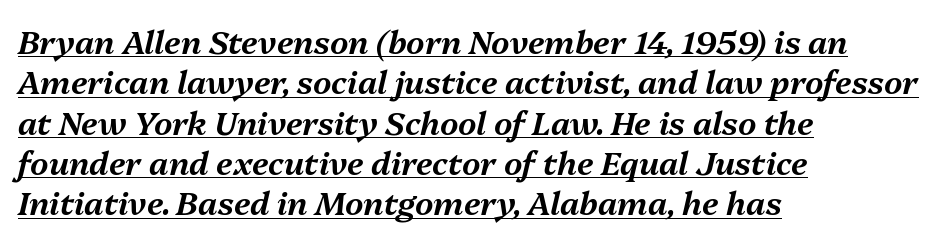
Does extra space separate the letters? No, they use regular spacing. Compared with typical paragraphs, the rows here are spaced about the same. The lines are quadded left. Students, observe the line beneath the letters — that is underlining.
